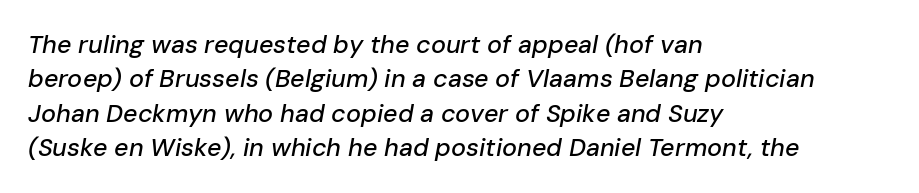
{"italic": "yes", "lean": "right", "slant_degrees": 10, "underline": "no", "align": "left", "line_spacing": "normal", "line_spacing_ratio": 1.38, "letter_spacing": "normal", "letter_spacing_em": 0.0, "glyph_px": 25}
